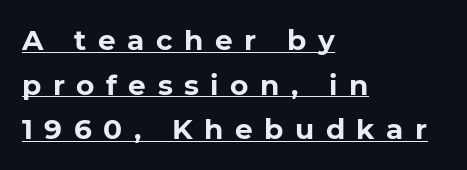
A typesetter would mark this as roman, not italic. Short and long lines alike share a common starting point at left. What's the leading like? Ordinary, nothing unusual. Here the designer chose a conventional face with non-uniform glyph widths. The sample has been set heavy, in full bold.
